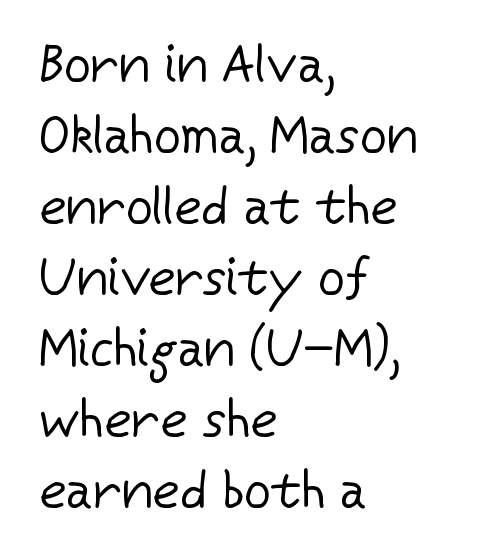
Is this a fixed-width face? No — the glyphs have proportional, varying widths. Nope, no serifs anywhere on these letters. The ragged edge is on the right, which tells us the setting is flush left. Each word holds together tightly as a unit, with standard inter-letter gaps.
